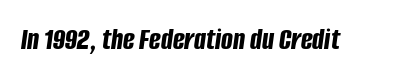
The sample has been set heavy, in full bold. Varying glyph widths throughout — classic text-font behaviour. Glyph-to-glyph distance matches everyday printed text. Only glyphs here, with clear space below each row.
